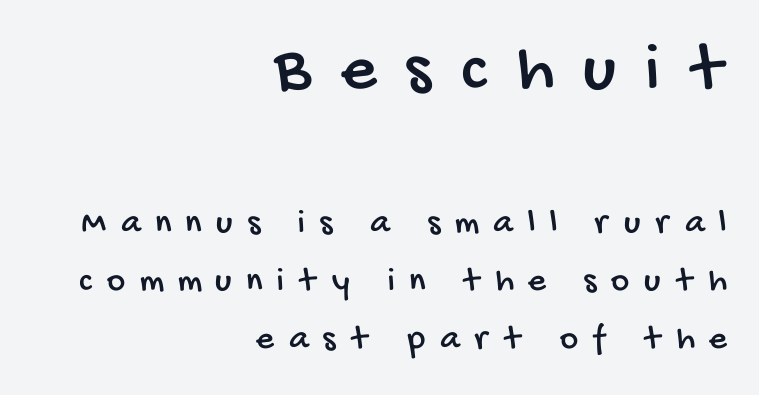
The image shows 70 px condensed sans-serif type; set right-aligned, normal line spacing (1.66x), unusually wide letter spacing (+0.42 em), not underlined; the first (top) block is 2.0x larger; low stroke contrast and a large x-height.
